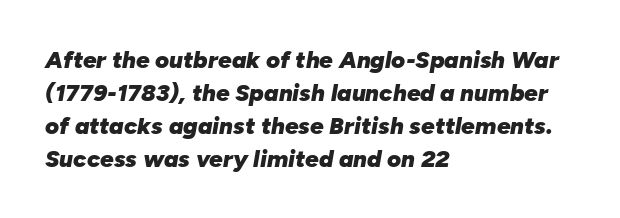
Each new line begins a customary step beneath the previous one. The lines are quadded left. Descenders are the only things crossing below the line. A typesetter would mark this as italic.
